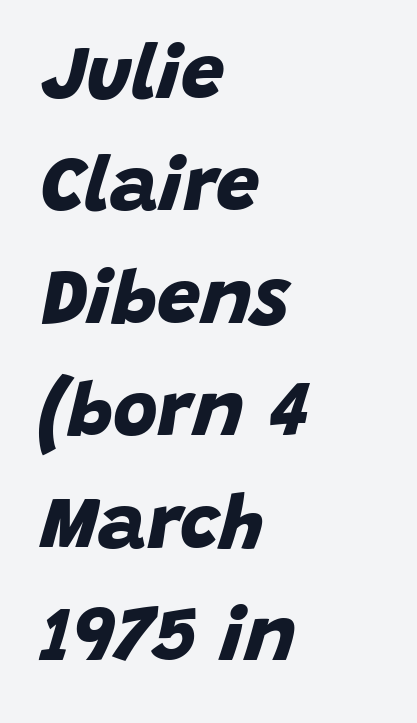
The image shows 77 px bold sans-serif type; set left-aligned, normal line spacing (1.46x), normal letter spacing, not underlined; low stroke contrast and a large x-height.
